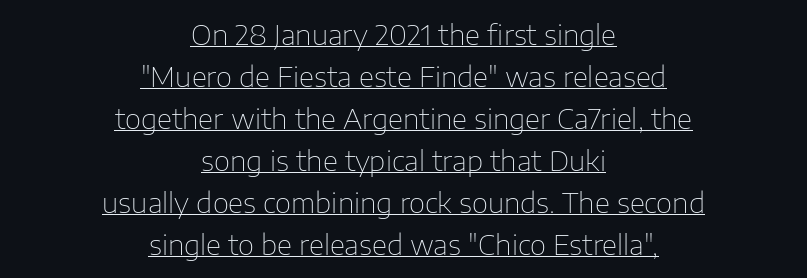
Q: Is the text bold? A: No.
Q: Is the text italic (slanted)? A: No, it is upright.
Q: Is the typeface a serif or a sans-serif typeface? A: Sans-serif.
Q: Is the text underlined? A: Yes.
Q: How is the paragraph aligned? A: Centered.
Q: Is the spacing between letters normal or unusually wide? A: Normal.
Q: Is the spacing between lines tight, normal or loose? A: Normal.
Q: Width (condensed, normal, or wide)? A: Normal.
Q: Stroke contrast? A: Low.
Q: x-height? A: Medium.
Q: Monospaced? A: No.
